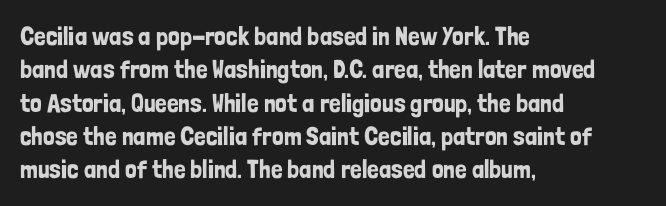
The image shows 26 px text type, upright; set left-aligned, normal line spacing (1.28x), normal letter spacing, not underlined.
